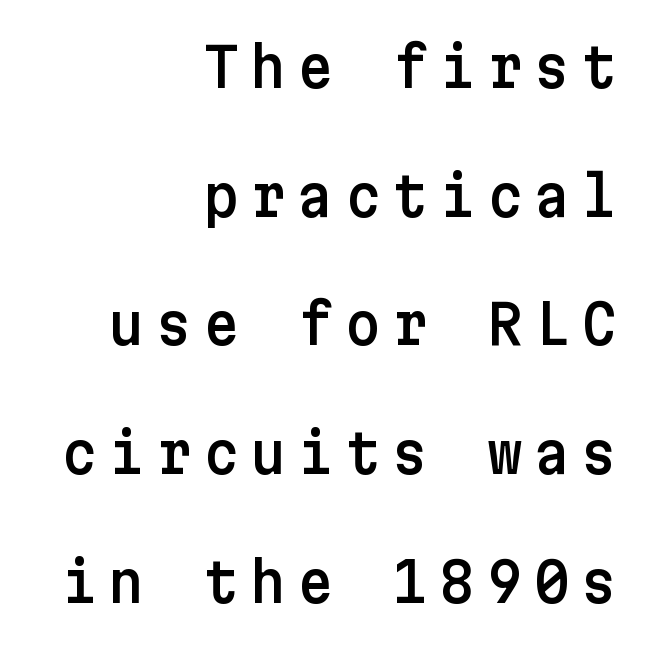
The image shows 55 px sans-serif type, upright; set right-aligned, loose line spacing (2.34x), unusually wide letter spacing (+0.21 em), not underlined; low stroke contrast and a medium x-height.
